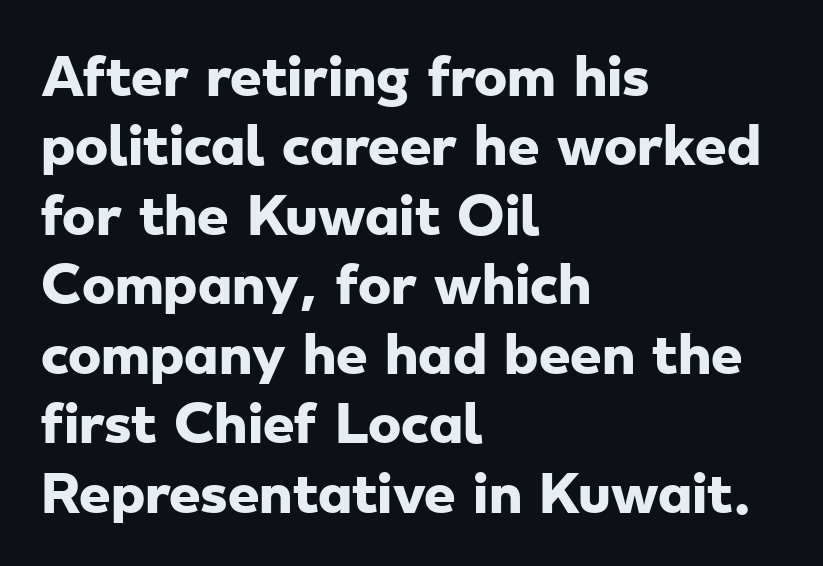
The image shows 50 px heavy, wide sans-serif type; set left-aligned, normal line spacing (1.39x), normal letter spacing, not underlined; low stroke contrast and a small x-height.
